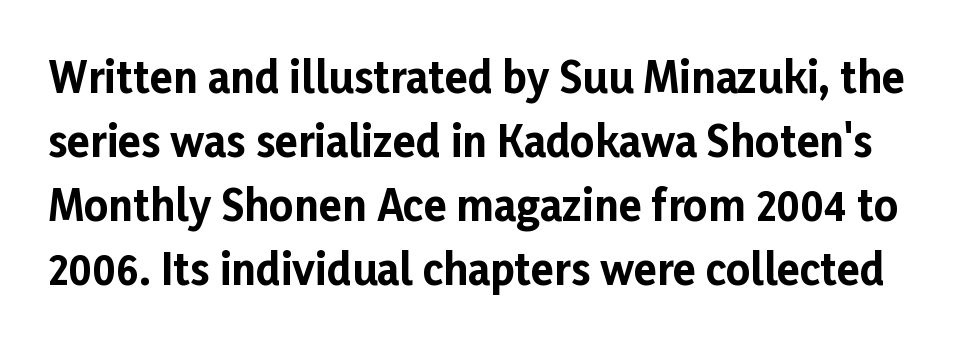
Q: Is the text bold? A: Yes.
Q: Is the text italic (slanted)? A: No, it is upright.
Q: Is the typeface a serif or a sans-serif typeface? A: Sans-serif.
Q: Is the text underlined? A: No.
Q: Is the spacing between letters normal or unusually wide? A: Normal.
Q: Is the spacing between lines tight, normal or loose? A: Normal.
Q: Width (condensed, normal, or wide)? A: Normal.
Q: Stroke contrast? A: Low.
Q: x-height? A: Medium.
Q: Monospaced? A: No.
